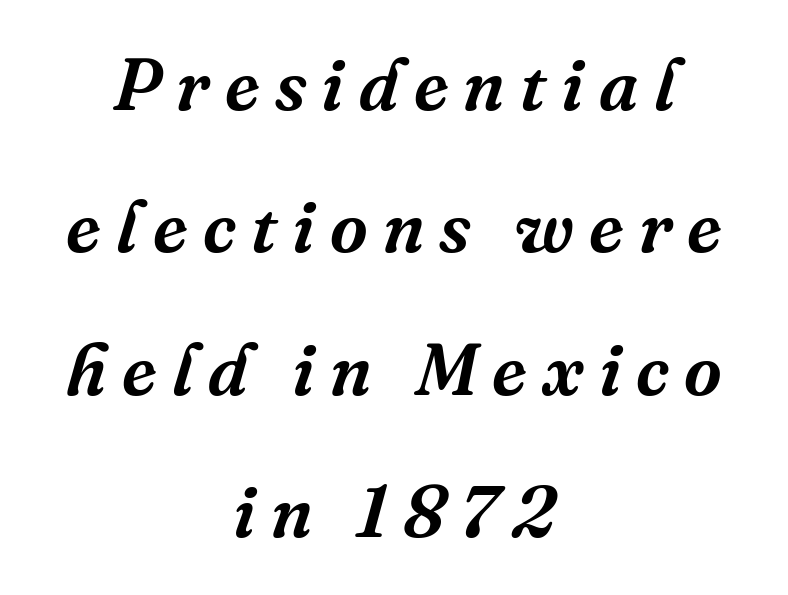
The image shows 73 px serif type, italic (leaning right); set centered, loose line spacing (1.95x), unusually wide letter spacing (+0.21 em), not underlined; medium stroke contrast and a medium x-height.
